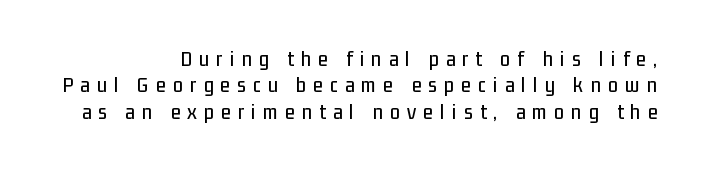
{"italic": "no", "underline": "no", "align": "right", "line_spacing_ratio": 1.2, "letter_spacing": "wide", "letter_spacing_em": 0.33, "glyph_px": 22}
